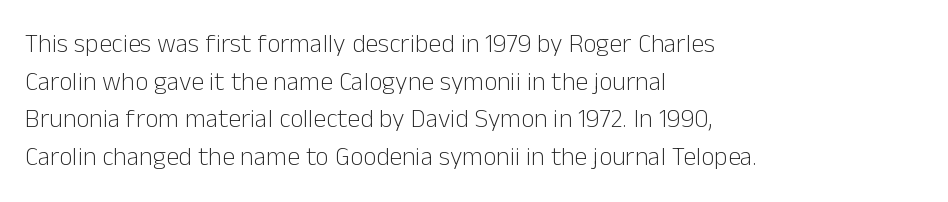
This sample is left-justified, so line endings fall wherever the words run out. Short note: letters normally spaced. These lines were composed using upright roman letters. Nothing heavy about these letters — not bold at all. The glyphs are unaccompanied by any horizontal stroke below them. Quick note: interline space is typical.
